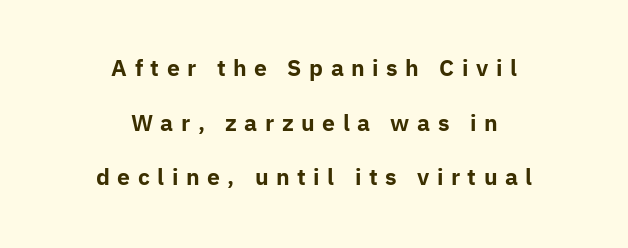
The image shows 22 px bold type, upright; set centered, loose line spacing (2.48x), unusually wide letter spacing (+0.34 em), not underlined.
